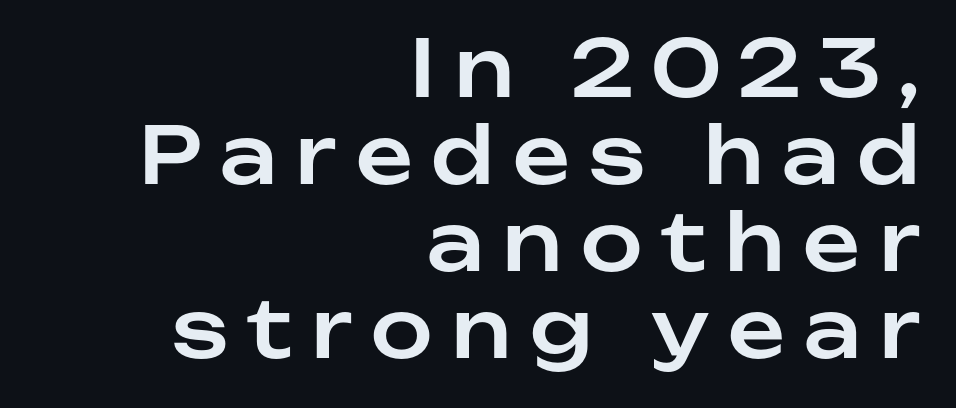
Q: Is the text italic (slanted)? A: No, it is upright.
Q: Is the typeface a serif or a sans-serif typeface? A: Sans-serif.
Q: Is the text underlined? A: No.
Q: How is the paragraph aligned? A: Right-aligned.
Q: Is the spacing between letters normal or unusually wide? A: Unusually wide.
Q: Is the spacing between lines tight, normal or loose? A: Tight.
Q: Width (condensed, normal, or wide)? A: Normal.
Q: Stroke contrast? A: Low.
Q: x-height? A: Medium.
Q: Monospaced? A: No.
